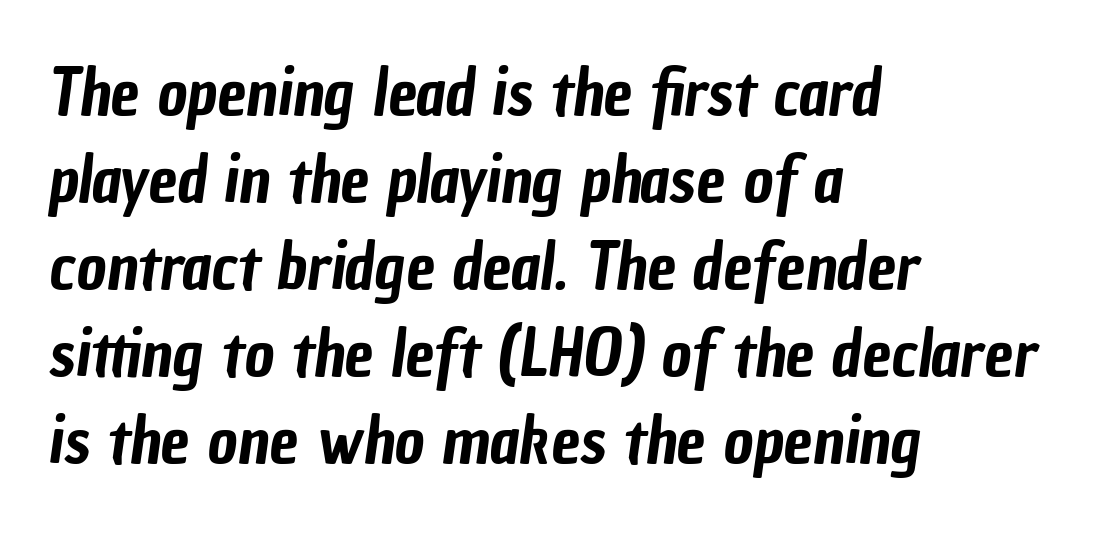
Q: Is the typeface a serif or a sans-serif typeface? A: Sans-serif.
Q: Is the text underlined? A: No.
Q: How is the paragraph aligned? A: Left-aligned.
Q: Is the spacing between letters normal or unusually wide? A: Normal.
Q: Is the spacing between lines tight, normal or loose? A: Normal.
Q: Width (condensed, normal, or wide)? A: Condensed.
Q: Stroke contrast? A: Low.
Q: x-height? A: Medium.
Q: Monospaced? A: No.
